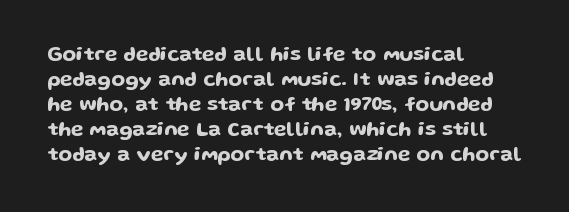
{"italic": "no", "underline": "no", "align": "left", "line_spacing": "normal", "line_spacing_ratio": 1.25, "letter_spacing": "normal", "letter_spacing_em": 0.0, "glyph_px": 20}
